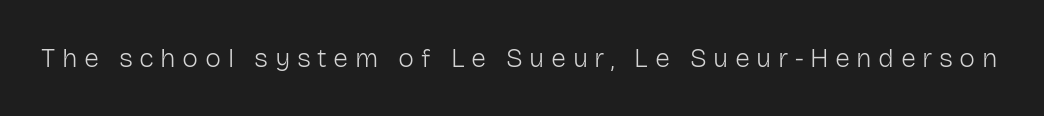
This sample uses expanded letter spacing, leaving extra air between glyphs. When letters stand straight like this, we call the style roman or upright. Is the type heavy? It reads as light-to-regular instead. Nobody drew a line under any word here.
